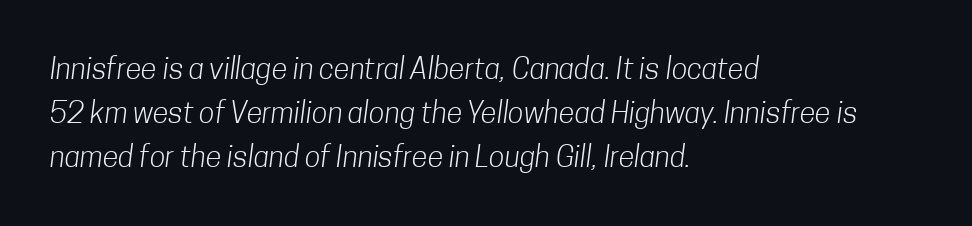
The image shows 29 px light, condensed sans-serif type; set left-aligned, normal line spacing (1.52x), normal letter spacing, not underlined; low stroke contrast and a medium x-height.
